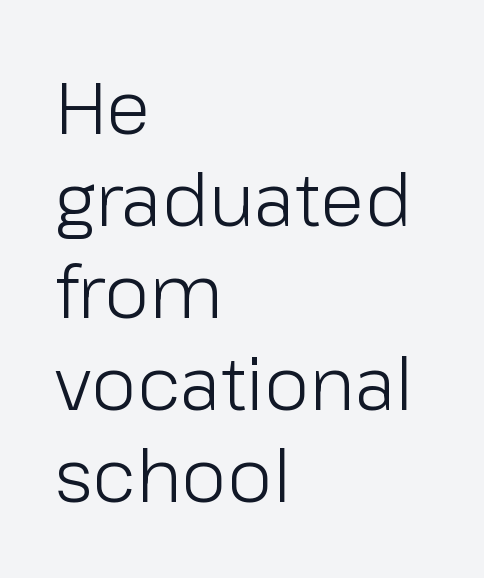
{"serif": "no", "italic": "no", "bold": "no", "weight": "light", "width": "normal", "stroke_contrast": "low", "x_height": "medium", "monospaced": "no", "underline": "no", "align": "left", "line_spacing": "normal", "line_spacing_ratio": 1.26, "letter_spacing": "normal", "letter_spacing_em": 0.0, "glyph_px": 73}
